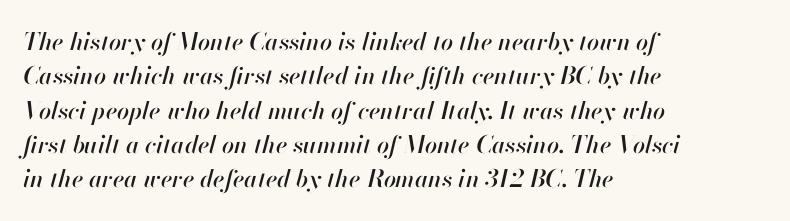
{"italic": "yes", "lean": "right", "slant_degrees": 13, "underline": "no", "align": "left", "line_spacing": "normal", "line_spacing_ratio": 1.43, "letter_spacing": "normal", "letter_spacing_em": 0.0, "glyph_px": 24}
